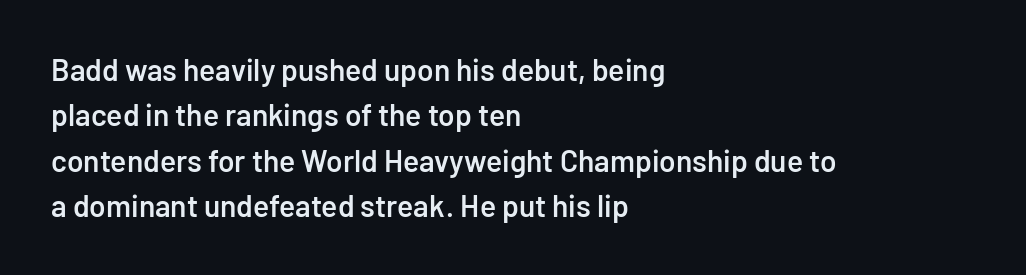
{"serif": "no", "italic": "no", "bold": "semi", "weight": "semibold", "width": "normal", "stroke_contrast": "low", "x_height": "medium", "monospaced": "no", "underline": "no", "align": "left", "line_spacing": "normal", "line_spacing_ratio": 1.51, "letter_spacing": "normal", "letter_spacing_em": 0.0, "glyph_px": 30}
